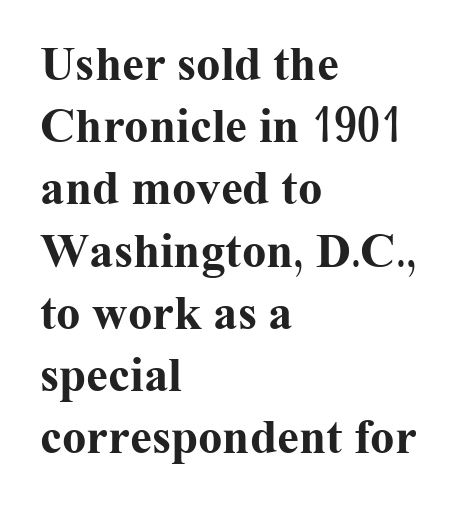
Q: Is the text bold? A: Yes.
Q: Is the text italic (slanted)? A: No, it is upright.
Q: Is the typeface a serif or a sans-serif typeface? A: Serif.
Q: Is the text underlined? A: No.
Q: How is the paragraph aligned? A: Left-aligned.
Q: Is the spacing between letters normal or unusually wide? A: Normal.
Q: Is the spacing between lines tight, normal or loose? A: Normal.
Q: Width (condensed, normal, or wide)? A: Normal.
Q: Stroke contrast? A: Medium.
Q: x-height? A: Medium.
Q: Monospaced? A: No.
